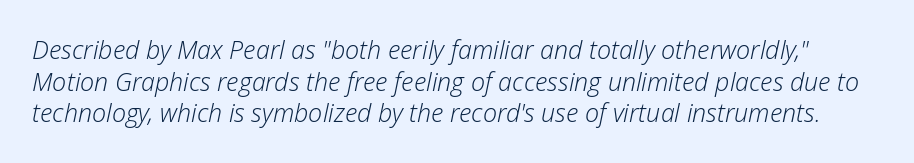
Honestly, there is no underline to notice here at all. A light-to-regular cut is what we see here. Words appear dense and cohesive because spacing is normal. Slant detected: the letters are inclined.
